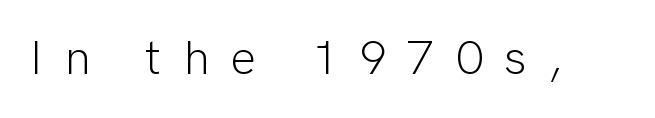
The image shows 49 px light sans-serif type, upright; set unusually wide letter spacing (+0.43 em), not underlined; low stroke contrast and a medium x-height.
